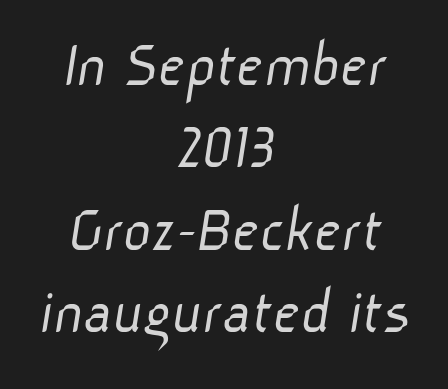
Q: Is the text bold? A: No.
Q: Is the typeface a serif or a sans-serif typeface? A: Sans-serif.
Q: Is the text underlined? A: No.
Q: How is the paragraph aligned? A: Centered.
Q: Is the spacing between letters normal or unusually wide? A: Normal.
Q: Width (condensed, normal, or wide)? A: Normal.
Q: Stroke contrast? A: Low.
Q: x-height? A: Medium.
Q: Monospaced? A: No.
